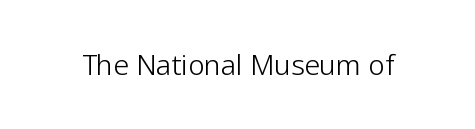
Q: Is the text bold? A: No.
Q: Is the text italic (slanted)? A: No, it is upright.
Q: Is the typeface a serif or a sans-serif typeface? A: Sans-serif.
Q: Is the text underlined? A: No.
Q: Is the spacing between letters normal or unusually wide? A: Normal.
Q: Width (condensed, normal, or wide)? A: Normal.
Q: Stroke contrast? A: Low.
Q: x-height? A: Medium.
Q: Monospaced? A: No.
